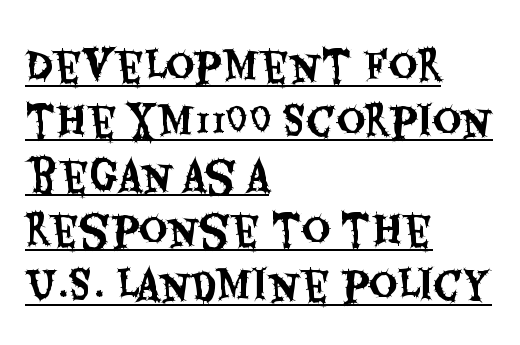
{"serif": "no", "italic": "no", "width": "condensed", "stroke_contrast": "medium", "x_height": "large", "monospaced": "no", "underline": "yes", "align": "left", "line_spacing": "normal", "line_spacing_ratio": 1.37, "letter_spacing": "normal", "letter_spacing_em": 0.0, "glyph_px": 40}
